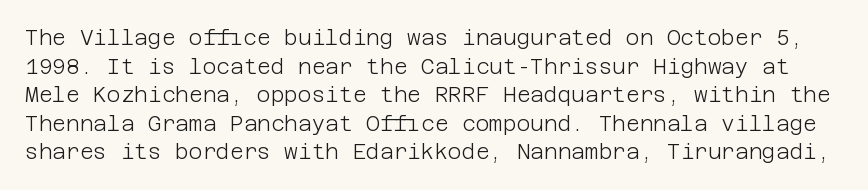
Q: Is the text bold? A: No.
Q: Is the text italic (slanted)? A: No, it is upright.
Q: Is the text underlined? A: No.
Q: Is the spacing between letters normal or unusually wide? A: Normal.
Q: Is the spacing between lines tight, normal or loose? A: Normal.
